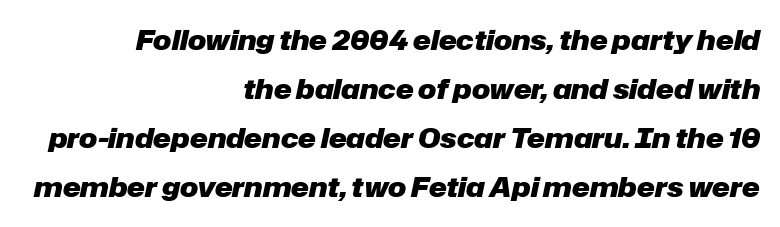
Q: Is the text bold? A: Yes.
Q: Is the text italic (slanted)? A: Yes, it leans right by about 12 degrees.
Q: Is the text underlined? A: No.
Q: How is the paragraph aligned? A: Right-aligned.
Q: Is the spacing between letters normal or unusually wide? A: Normal.
